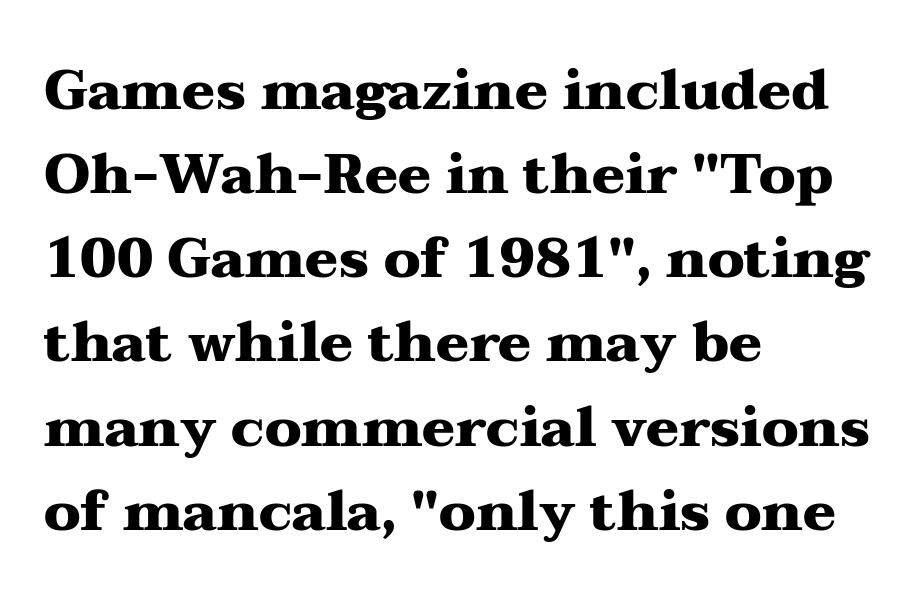
The image shows 55 px heavy, wide serif type, upright; set left-aligned, normal line spacing (1.53x), normal letter spacing, not underlined; medium stroke contrast and a medium x-height.
